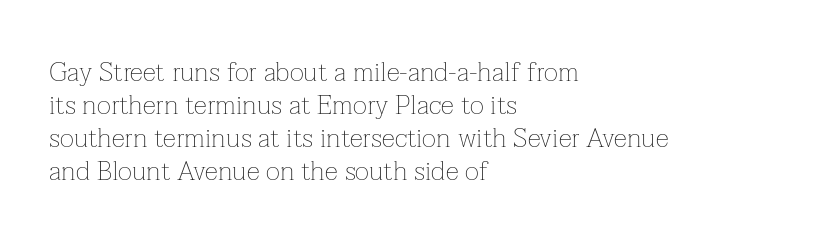
Q: Is the text bold? A: No.
Q: Is the text italic (slanted)? A: No, it is upright.
Q: Is the text underlined? A: No.
Q: How is the paragraph aligned? A: Left-aligned.
Q: Is the spacing between letters normal or unusually wide? A: Normal.
